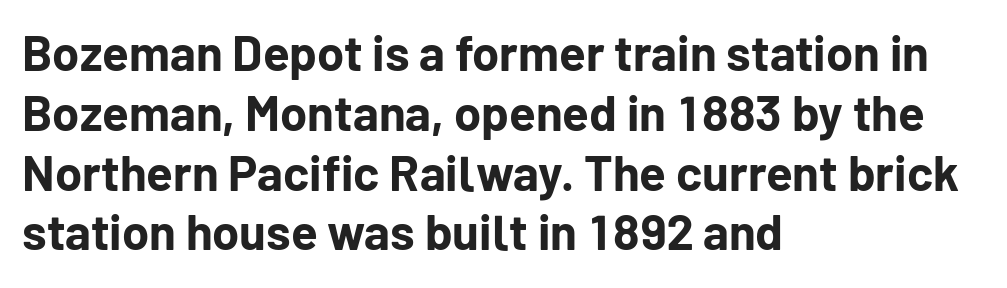
{"serif": "no", "italic": "no", "bold": "yes", "weight": "bold", "width": "normal", "stroke_contrast": "low", "x_height": "medium", "monospaced": "no", "underline": "no", "align": "left", "line_spacing_ratio": 1.22, "letter_spacing": "normal", "letter_spacing_em": 0.0, "glyph_px": 49}
